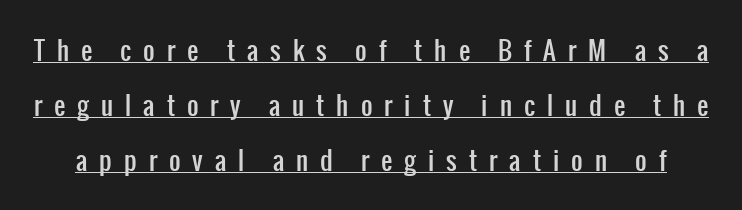
Rendered with straight, roman letterforms. The rendering uses a large line-height, opening up the rows. Between one letter and the next there's a generous, obvious gap. Somebody hit Ctrl+U on this one — the words are underlined.
